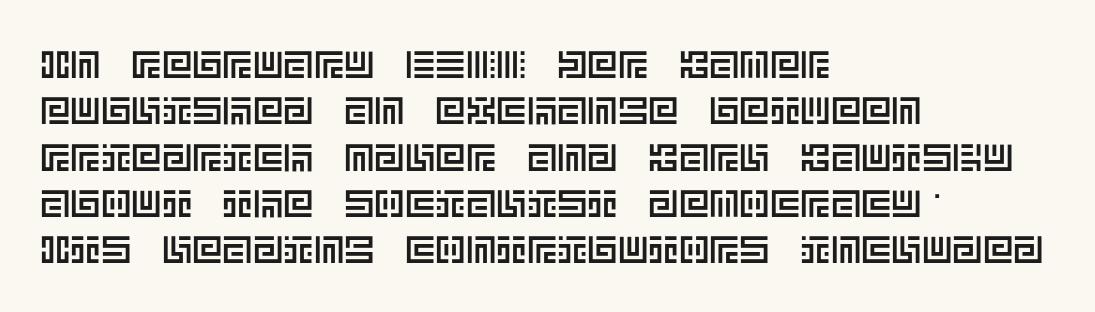
{"italic": "no", "width": "normal", "x_height": "large", "underline": "no", "align": "left", "line_spacing_ratio": 1.22, "letter_spacing": "normal", "letter_spacing_em": 0.0, "glyph_px": 38}
